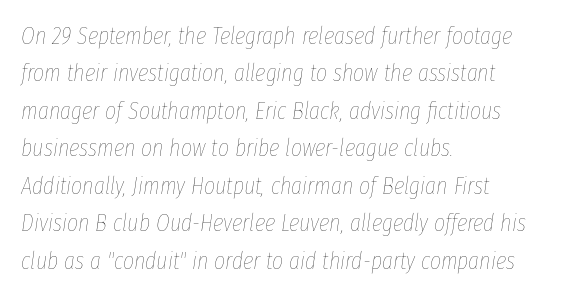
Q: Is the text bold? A: No.
Q: Is the text italic (slanted)? A: Yes, it leans right by about 8 degrees.
Q: Is the text underlined? A: No.
Q: How is the paragraph aligned? A: Left-aligned.
Q: Is the spacing between letters normal or unusually wide? A: Normal.
Q: Is the spacing between lines tight, normal or loose? A: Normal.
